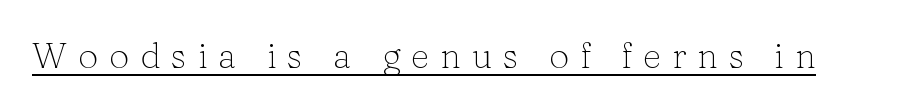
{"serif": "yes", "italic": "no", "bold": "no", "weight": "light", "width": "normal", "stroke_contrast": "low", "x_height": "medium", "monospaced": "no", "underline": "yes", "letter_spacing": "wide", "letter_spacing_em": 0.3, "glyph_px": 36}
